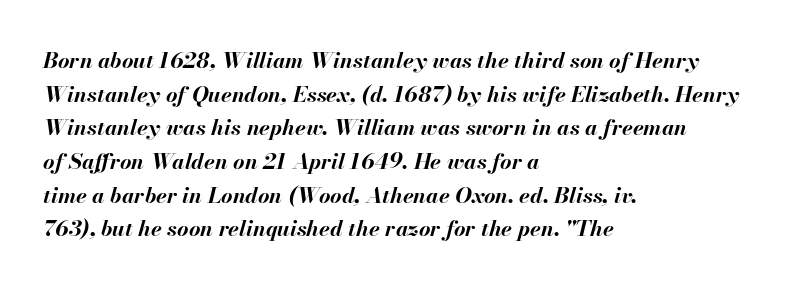
Layout note: lines flush left. Decoration check: the copy has no underline. Every character sits at an angle, as italics do. What weight is shown? A full bold with thick strokes. What's the leading like? Ordinary, nothing unusual.
